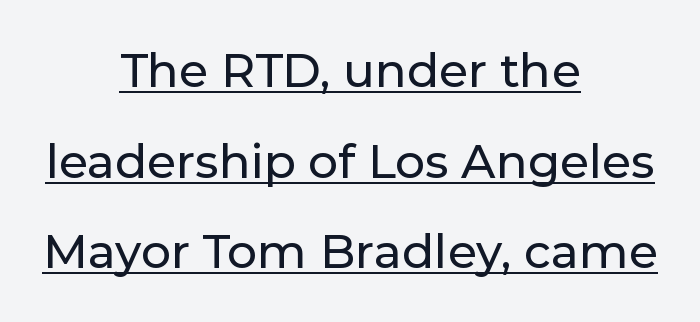
{"serif": "no", "italic": "no", "width": "normal", "stroke_contrast": "low", "x_height": "medium", "monospaced": "no", "underline": "yes", "align": "center", "line_spacing": "loose", "line_spacing_ratio": 1.93, "letter_spacing": "normal", "letter_spacing_em": 0.0, "glyph_px": 47}
